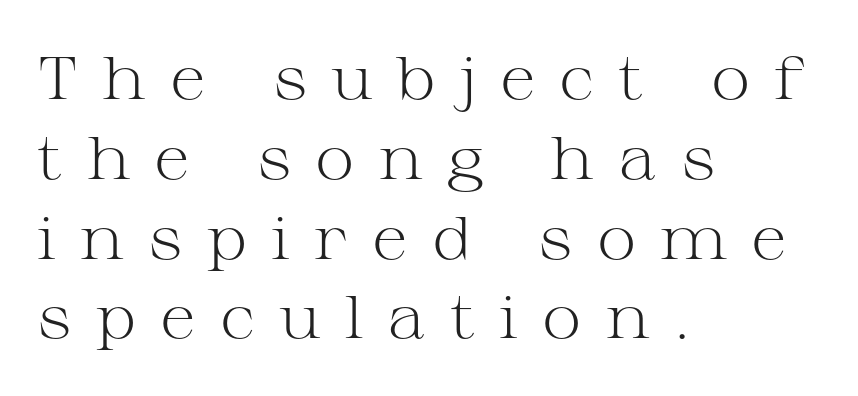
Q: Is the text bold? A: No.
Q: Is the text italic (slanted)? A: No, it is upright.
Q: Is the typeface a serif or a sans-serif typeface? A: Serif.
Q: Is the text underlined? A: No.
Q: How is the paragraph aligned? A: Left-aligned.
Q: Is the spacing between letters normal or unusually wide? A: Unusually wide.
Q: Is the spacing between lines tight, normal or loose? A: Normal.
Q: Width (condensed, normal, or wide)? A: Wide.
Q: Stroke contrast? A: Medium.
Q: x-height? A: Medium.
Q: Monospaced? A: No.
